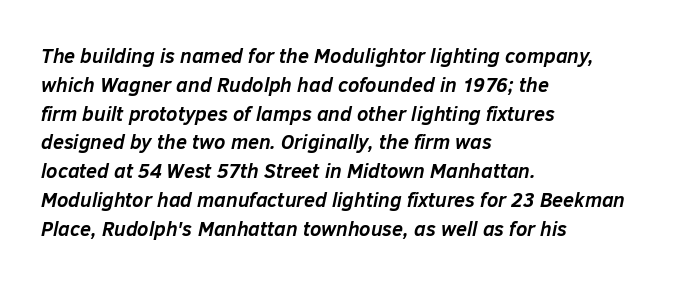
This block has exactly the height ordinary leading produces. Short note: letters normally spaced. These words are printed bold, with thick strokes throughout. Anything drawn beneath the words? Only blank space.
